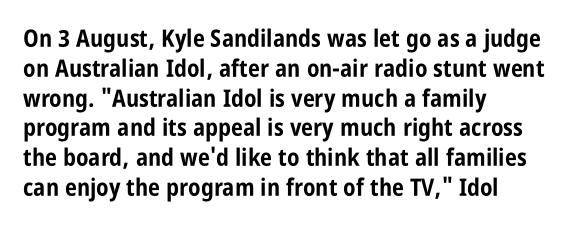
Every character sits straight up, as roman type does. This rendering uses left alignment, leaving the right contour irregular. Letters rest on an invisible, unmarked baseline. The passage shown has conventional tracking throughout. Pretty heavy lettering here — definitely bold.
